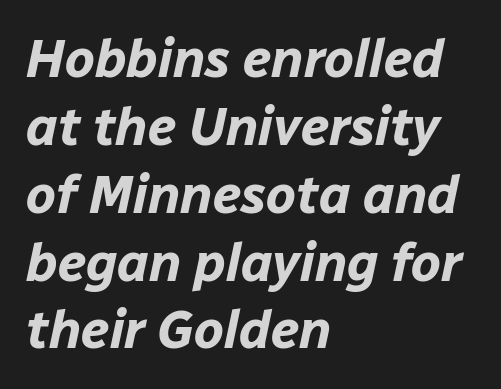
The image shows 53 px bold type, italic (leaning right); set left-aligned, normal line spacing (1.28x), normal letter spacing, not underlined; low stroke contrast and a medium x-height.
